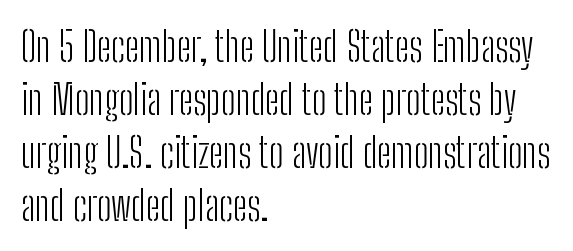
Q: Is the text bold? A: No.
Q: Is the text italic (slanted)? A: No, it is upright.
Q: Is the typeface a serif or a sans-serif typeface? A: Sans-serif.
Q: Is the text underlined? A: No.
Q: How is the paragraph aligned? A: Left-aligned.
Q: Is the spacing between letters normal or unusually wide? A: Normal.
Q: Is the spacing between lines tight, normal or loose? A: Normal.
Q: Width (condensed, normal, or wide)? A: Condensed.
Q: Stroke contrast? A: Low.
Q: x-height? A: Medium.
Q: Monospaced? A: No.
